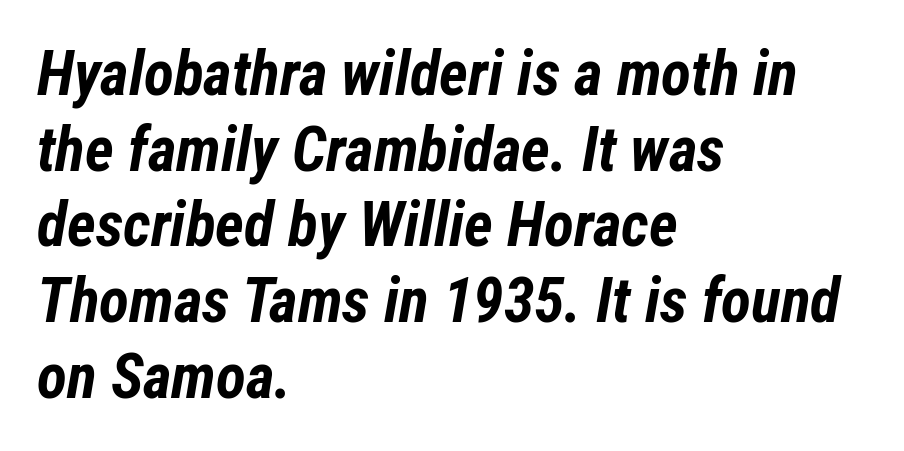
Q: Is the text bold? A: Yes.
Q: Is the text italic (slanted)? A: Yes, it leans right by about 12 degrees.
Q: Is the text underlined? A: No.
Q: How is the paragraph aligned? A: Left-aligned.
Q: Is the spacing between letters normal or unusually wide? A: Normal.
Q: Width (condensed, normal, or wide)? A: Condensed.
Q: Stroke contrast? A: Low.
Q: x-height? A: Medium.
Q: Monospaced? A: No.
